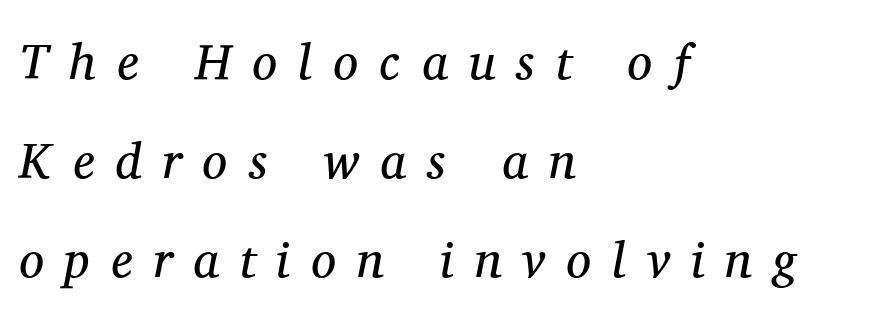
The image shows 50 px regular-weight serif type, italic (leaning right); set left-aligned, loose line spacing (1.98x), unusually wide letter spacing (+0.42 em), not underlined; medium stroke contrast and a medium x-height.
